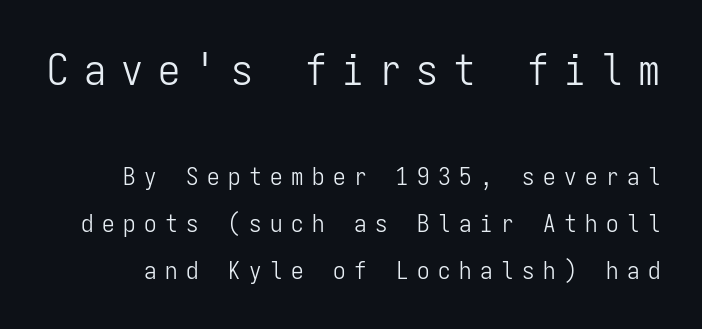
The image shows 44 px light, condensed sans-serif type, upright, monospaced; set line spacing 1.88x, unusually wide letter spacing (+0.34 em), not underlined; the first (top) block is 1.76x larger; low stroke contrast and a medium x-height.
